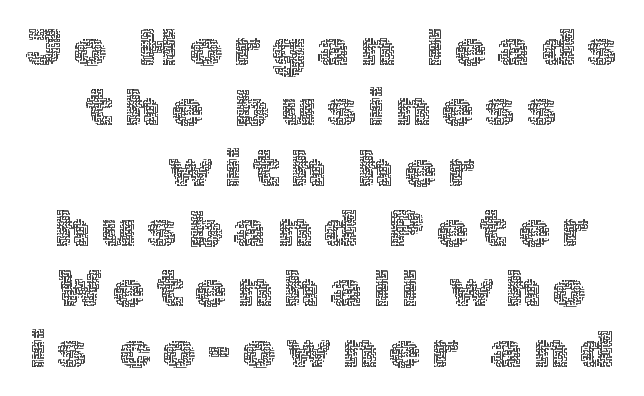
Q: Is the text bold? A: No.
Q: Is the text italic (slanted)? A: No, it is upright.
Q: Is the text underlined? A: No.
Q: How is the paragraph aligned? A: Centered.
Q: Is the spacing between letters normal or unusually wide? A: Unusually wide.
Q: Width (condensed, normal, or wide)? A: Normal.
Q: x-height? A: Medium.
Q: Monospaced? A: No.
